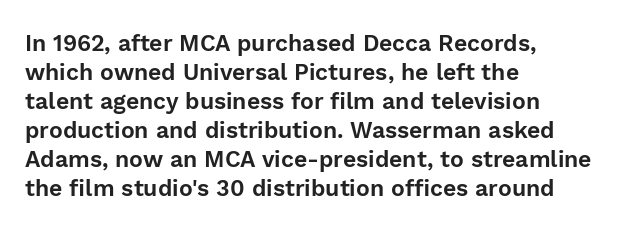
{"italic": "no", "underline": "no", "align": "left", "line_spacing": "normal", "line_spacing_ratio": 1.26, "letter_spacing": "normal", "letter_spacing_em": 0.0, "glyph_px": 23}
